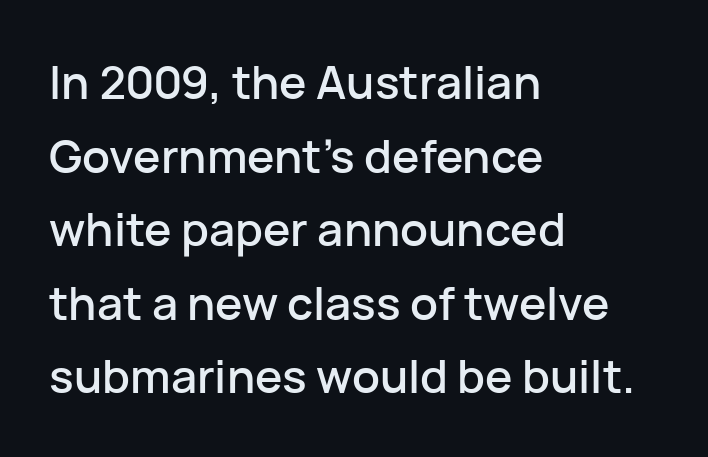
{"serif": "no", "italic": "no", "width": "normal", "stroke_contrast": "low", "x_height": "medium", "monospaced": "no", "underline": "no", "align": "left", "line_spacing": "normal", "line_spacing_ratio": 1.6, "letter_spacing": "normal", "letter_spacing_em": 0.0, "glyph_px": 46}
